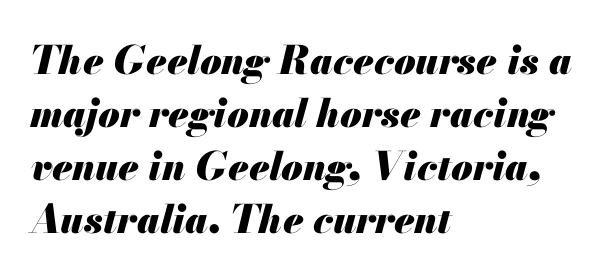
Q: Is the text bold? A: Yes.
Q: Is the text italic (slanted)? A: Yes, it leans right by about 13 degrees.
Q: Is the text underlined? A: No.
Q: How is the paragraph aligned? A: Left-aligned.
Q: Is the spacing between letters normal or unusually wide? A: Normal.
Q: Is the spacing between lines tight, normal or loose? A: Normal.
Q: Width (condensed, normal, or wide)? A: Normal.
Q: Stroke contrast? A: Medium.
Q: x-height? A: Small.
Q: Monospaced? A: No.
